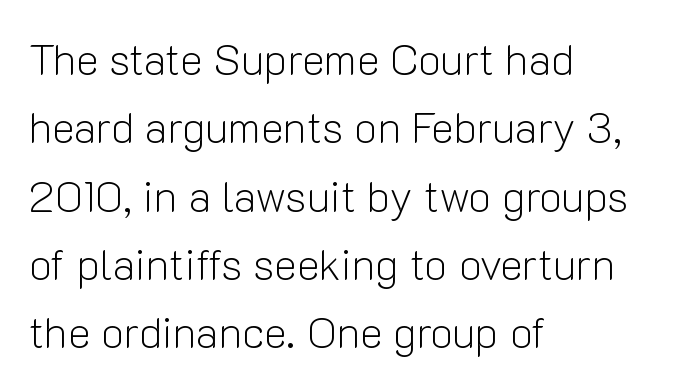
The image shows 43 px light sans-serif type, upright; set left-aligned, normal line spacing (1.59x), normal letter spacing, not underlined; low stroke contrast and a medium x-height.
